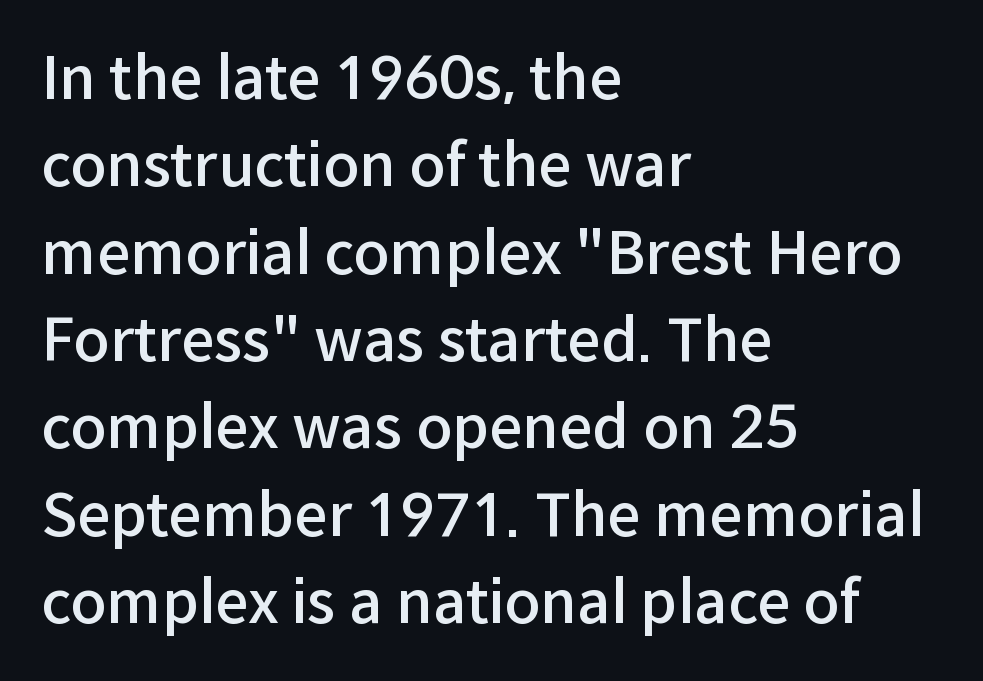
{"serif": "no", "italic": "no", "bold": "semi", "weight": "semibold", "width": "normal", "stroke_contrast": "low", "x_height": "medium", "monospaced": "no", "underline": "no", "align": "left", "line_spacing": "normal", "line_spacing_ratio": 1.48, "letter_spacing": "normal", "letter_spacing_em": 0.0, "glyph_px": 59}
